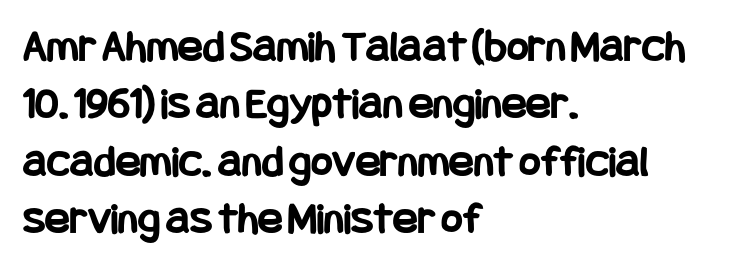
The image shows 46 px bold, condensed sans-serif type, upright; set left-aligned, normal line spacing (1.25x), normal letter spacing, not underlined; low stroke contrast and a large x-height.
